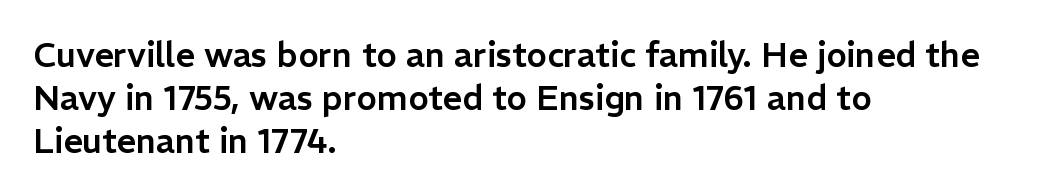
The image shows 34 px sans-serif type, upright; set left-aligned, normal line spacing (1.26x), normal letter spacing, not underlined; low stroke contrast and a medium x-height.
